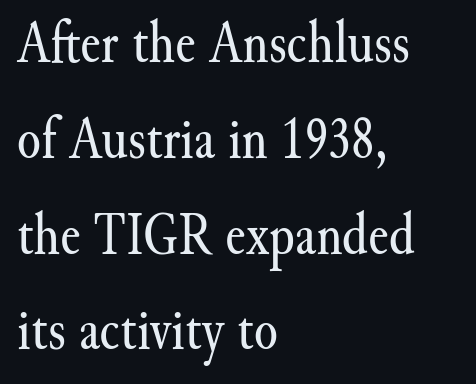
Q: Is the text bold? A: No.
Q: Is the text italic (slanted)? A: No, it is upright.
Q: Is the typeface a serif or a sans-serif typeface? A: Serif.
Q: Is the text underlined? A: No.
Q: How is the paragraph aligned? A: Left-aligned.
Q: Is the spacing between letters normal or unusually wide? A: Normal.
Q: Is the spacing between lines tight, normal or loose? A: Normal.
Q: Width (condensed, normal, or wide)? A: Normal.
Q: Stroke contrast? A: Medium.
Q: x-height? A: Small.
Q: Monospaced? A: No.
